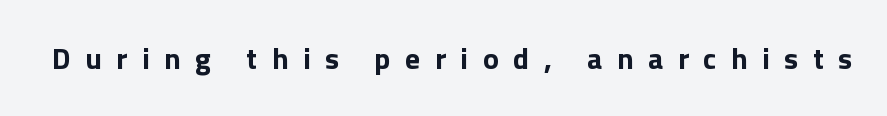
Q: Is the text bold? A: Yes.
Q: Is the text italic (slanted)? A: No, it is upright.
Q: Is the typeface a serif or a sans-serif typeface? A: Sans-serif.
Q: Is the text underlined? A: No.
Q: Is the spacing between letters normal or unusually wide? A: Unusually wide.
Q: Width (condensed, normal, or wide)? A: Normal.
Q: x-height? A: Medium.
Q: Monospaced? A: No.
